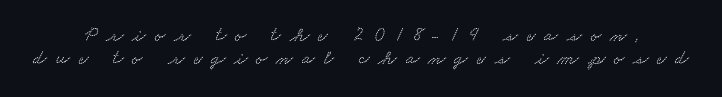
The image shows 20 px text type; set tight line spacing (1.15x), unusually wide letter spacing (+0.43 em), not underlined.
